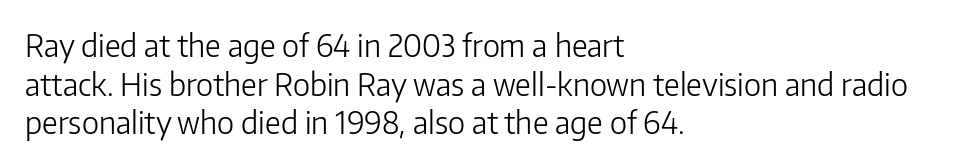
The image shows 31 px light sans-serif type, upright; set left-aligned, normal line spacing (1.25x), normal letter spacing, not underlined; low stroke contrast and a medium x-height.
